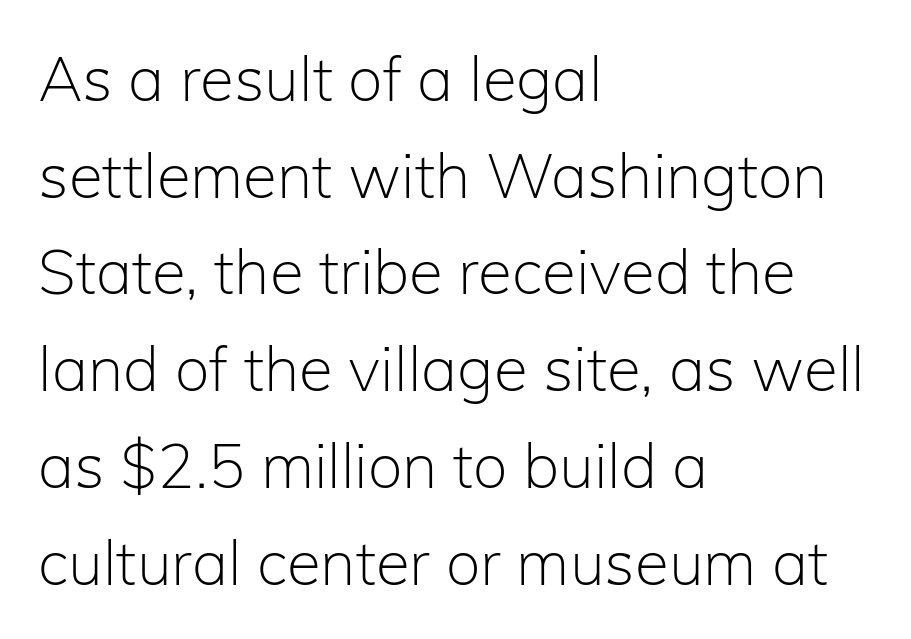
{"serif": "no", "italic": "no", "bold": "no", "weight": "light", "width": "normal", "stroke_contrast": "low", "x_height": "medium", "monospaced": "no", "underline": "no", "align": "left", "line_spacing": "normal", "line_spacing_ratio": 1.56, "letter_spacing": "normal", "letter_spacing_em": 0.0, "glyph_px": 62}
